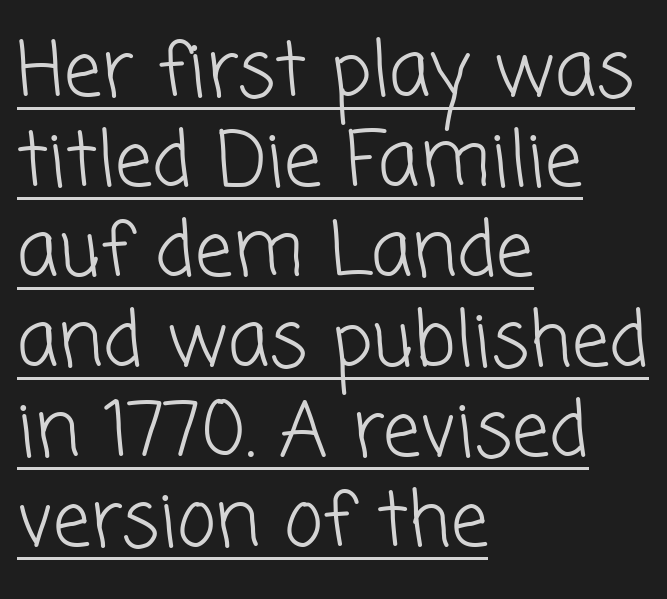
Q: Is the text bold? A: No.
Q: Is the typeface a serif or a sans-serif typeface? A: Sans-serif.
Q: Is the text underlined? A: Yes.
Q: How is the paragraph aligned? A: Left-aligned.
Q: Is the spacing between letters normal or unusually wide? A: Normal.
Q: Width (condensed, normal, or wide)? A: Normal.
Q: Stroke contrast? A: Low.
Q: x-height? A: Medium.
Q: Monospaced? A: No.
